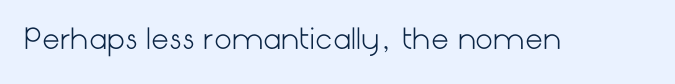
Q: Is the text bold? A: No.
Q: Is the text italic (slanted)? A: No, it is upright.
Q: Is the typeface a serif or a sans-serif typeface? A: Sans-serif.
Q: Is the text underlined? A: No.
Q: Is the spacing between letters normal or unusually wide? A: Normal.
Q: Width (condensed, normal, or wide)? A: Normal.
Q: Stroke contrast? A: Low.
Q: x-height? A: Medium.
